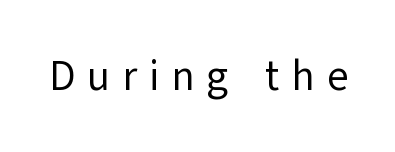
Q: Is the text bold? A: No.
Q: Is the text italic (slanted)? A: No, it is upright.
Q: Is the typeface a serif or a sans-serif typeface? A: Sans-serif.
Q: Is the text underlined? A: No.
Q: Is the spacing between letters normal or unusually wide? A: Unusually wide.
Q: Width (condensed, normal, or wide)? A: Normal.
Q: Stroke contrast? A: Low.
Q: x-height? A: Medium.
Q: Monospaced? A: No.
